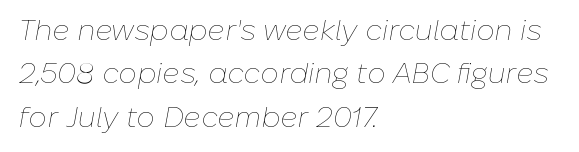
Q: Is the text bold? A: No.
Q: Is the text italic (slanted)? A: Yes, it leans right by about 10 degrees.
Q: Is the text underlined? A: No.
Q: How is the paragraph aligned? A: Left-aligned.
Q: Is the spacing between letters normal or unusually wide? A: Normal.
Q: Is the spacing between lines tight, normal or loose? A: Normal.
Q: Width (condensed, normal, or wide)? A: Normal.
Q: Stroke contrast? A: Low.
Q: x-height? A: Medium.
Q: Monospaced? A: No.
